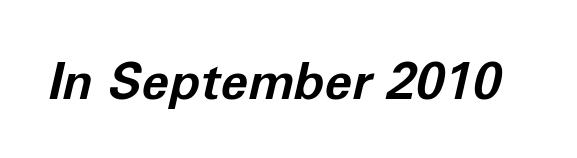
The image shows 50 px bold type, italic (leaning right); set normal letter spacing, not underlined; low stroke contrast and a medium x-height.
